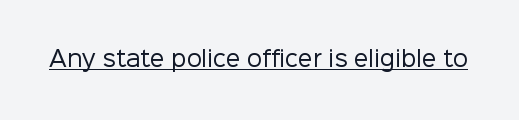
The image shows 21 px text type, upright; set normal letter spacing, underlined.
